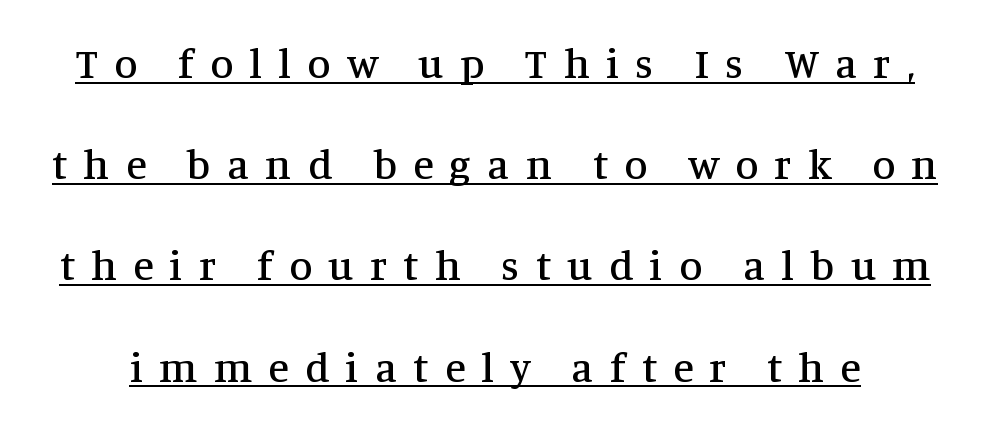
The image shows 42 px serif type, upright; set loose line spacing (2.41x), unusually wide letter spacing (+0.39 em), underlined; medium stroke contrast and a large x-height.
